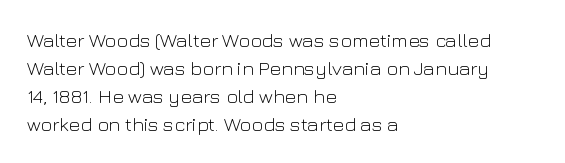
A roman cut, with each character standing at attention. Compared with a centered layout, this one pins lines to the left instead. Evenly set lines give the paragraph a standard silhouette. Heft: none added — not bold. The baseline area is clear.
